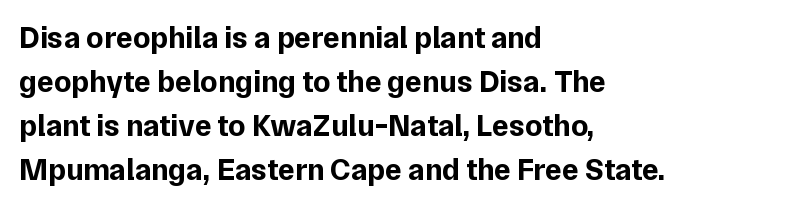
Q: Is the text bold? A: Yes.
Q: Is the text italic (slanted)? A: No, it is upright.
Q: Is the typeface a serif or a sans-serif typeface? A: Sans-serif.
Q: Is the text underlined? A: No.
Q: How is the paragraph aligned? A: Left-aligned.
Q: Is the spacing between letters normal or unusually wide? A: Normal.
Q: Is the spacing between lines tight, normal or loose? A: Normal.
Q: Width (condensed, normal, or wide)? A: Normal.
Q: Stroke contrast? A: Low.
Q: x-height? A: Medium.
Q: Monospaced? A: No.
